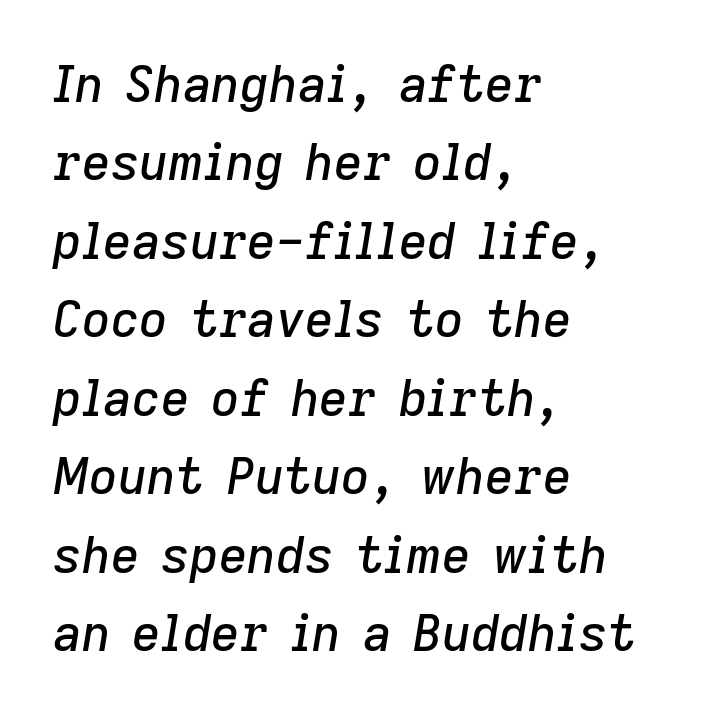
{"italic": "yes", "lean": "right", "slant_degrees": 9, "width": "normal", "stroke_contrast": "low", "x_height": "medium", "monospaced": "no", "underline": "no", "align": "left", "line_spacing": "normal", "line_spacing_ratio": 1.57, "letter_spacing": "normal", "letter_spacing_em": 0.0, "glyph_px": 50}
